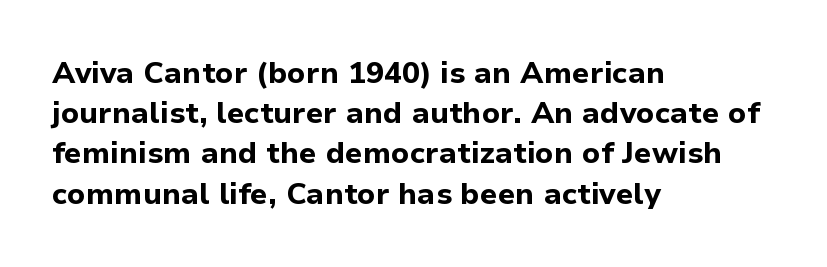
Q: Is the text bold? A: Yes.
Q: Is the text italic (slanted)? A: No, it is upright.
Q: Is the typeface a serif or a sans-serif typeface? A: Sans-serif.
Q: Is the text underlined? A: No.
Q: How is the paragraph aligned? A: Left-aligned.
Q: Is the spacing between letters normal or unusually wide? A: Normal.
Q: Is the spacing between lines tight, normal or loose? A: Normal.
Q: Width (condensed, normal, or wide)? A: Normal.
Q: Stroke contrast? A: Low.
Q: x-height? A: Medium.
Q: Monospaced? A: No.
